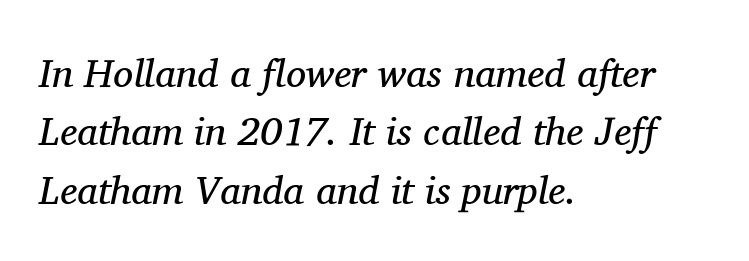
{"serif": "yes", "italic": "yes", "lean": "right", "slant_degrees": 11, "bold": "no", "weight": "regular", "width": "normal", "stroke_contrast": "medium", "x_height": "medium", "monospaced": "no", "underline": "no", "align": "left", "line_spacing": "normal", "line_spacing_ratio": 1.46, "letter_spacing": "normal", "letter_spacing_em": 0.0, "glyph_px": 40}
